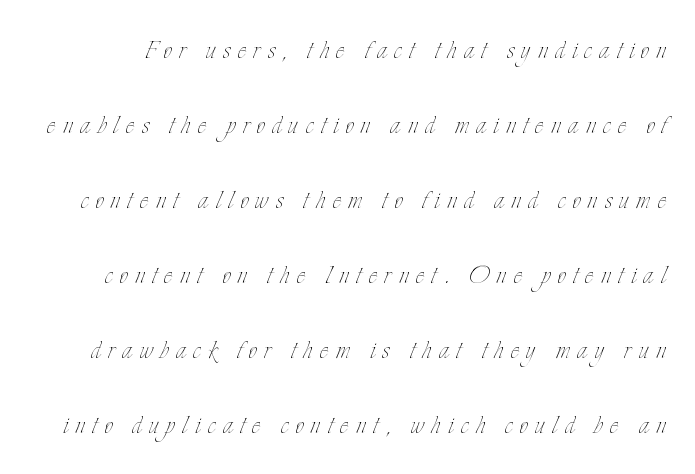
The image shows 33 px thin, condensed type; set loose line spacing (2.27x), unusually wide letter spacing (+0.22 em), not underlined; low stroke contrast and a small x-height.
